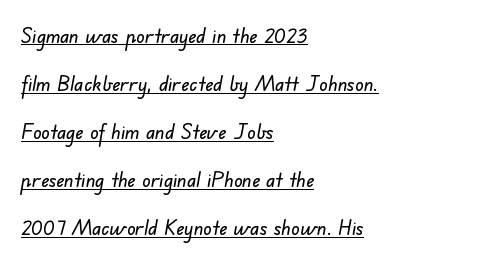
If you measured baseline to baseline, you'd find a long distance. Caption: standard tracking, unaltered. Somebody hit Ctrl+U on this one — the words are underlined. Alignment: flush left.
